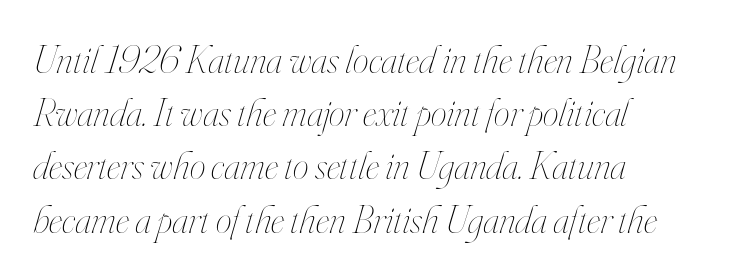
{"italic": "yes", "lean": "right", "slant_degrees": 16, "bold": "no", "weight": "thin", "width": "condensed", "stroke_contrast": "high", "x_height": "small", "monospaced": "no", "underline": "no", "align": "left", "line_spacing": "normal", "line_spacing_ratio": 1.33, "letter_spacing": "normal", "letter_spacing_em": 0.0, "glyph_px": 40}
